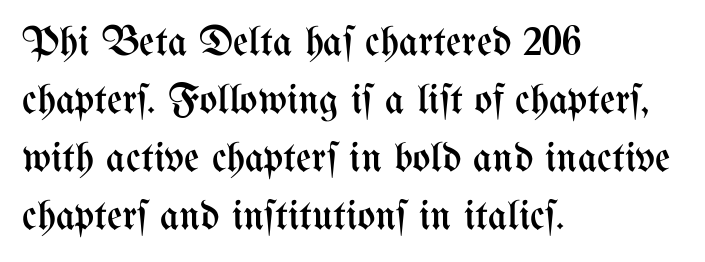
{"italic": "no", "bold": "no", "weight": "regular", "width": "condensed", "stroke_contrast": "medium", "x_height": "medium", "monospaced": "no", "underline": "no", "align": "left", "line_spacing": "normal", "line_spacing_ratio": 1.38, "letter_spacing": "normal", "letter_spacing_em": 0.0, "glyph_px": 42}
